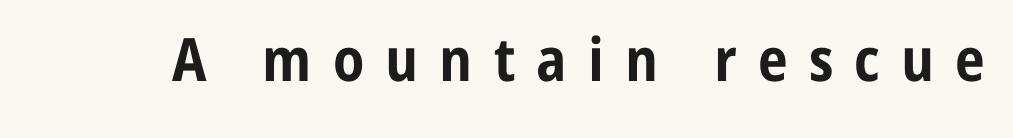
Varying glyph widths throughout — classic text-font behaviour. Has an underline been added? It has not. Here the glyphs are tracked loosely, breaking word shapes into spaced letters. I'd call this a sans setting — the letters go barefoot.
